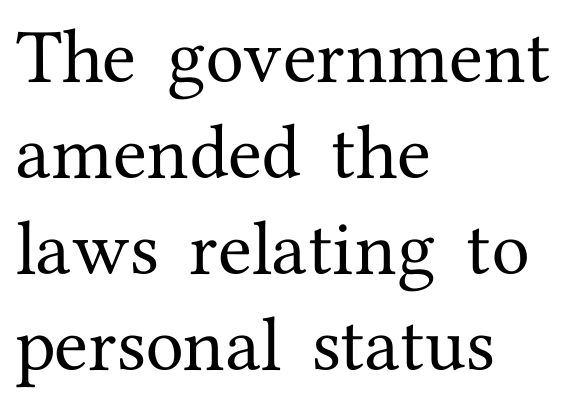
Q: Is the text italic (slanted)? A: No, it is upright.
Q: Is the typeface a serif or a sans-serif typeface? A: Serif.
Q: Is the text underlined? A: No.
Q: How is the paragraph aligned? A: Left-aligned.
Q: Is the spacing between letters normal or unusually wide? A: Normal.
Q: Is the spacing between lines tight, normal or loose? A: Normal.
Q: Width (condensed, normal, or wide)? A: Normal.
Q: Stroke contrast? A: Medium.
Q: x-height? A: Medium.
Q: Monospaced? A: No.
